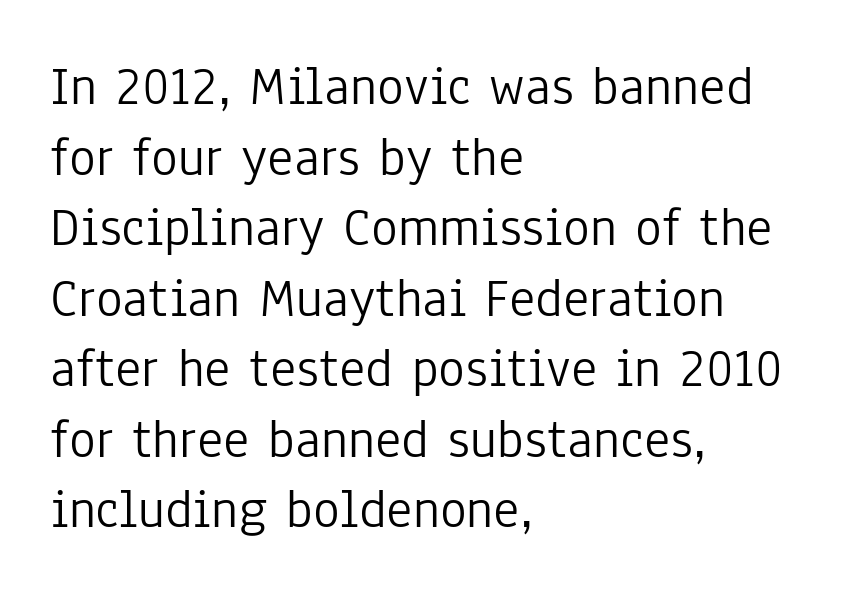
The image shows 56 px light, condensed sans-serif type, upright; set left-aligned, normal line spacing (1.26x), normal letter spacing, not underlined; low stroke contrast and a medium x-height.
